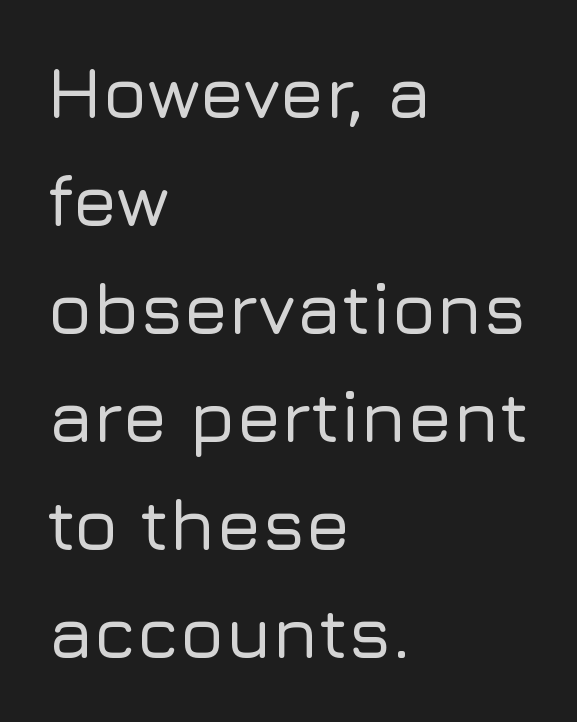
{"serif": "no", "italic": "no", "width": "normal", "stroke_contrast": "low", "x_height": "medium", "monospaced": "no", "underline": "no", "align": "left", "line_spacing": "normal", "line_spacing_ratio": 1.48, "letter_spacing": "normal", "letter_spacing_em": 0.0, "glyph_px": 73}
